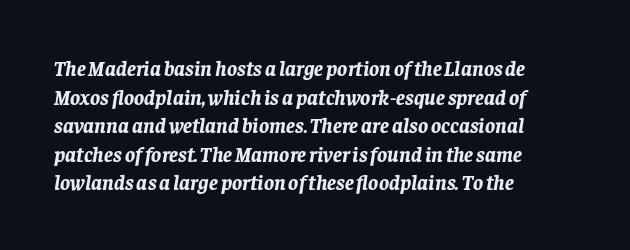
{"italic": "yes", "lean": "right", "slant_degrees": 8, "bold": "yes", "underline": "no", "align": "left", "line_spacing": "normal", "line_spacing_ratio": 1.36, "letter_spacing": "normal", "letter_spacing_em": 0.0, "glyph_px": 21}
